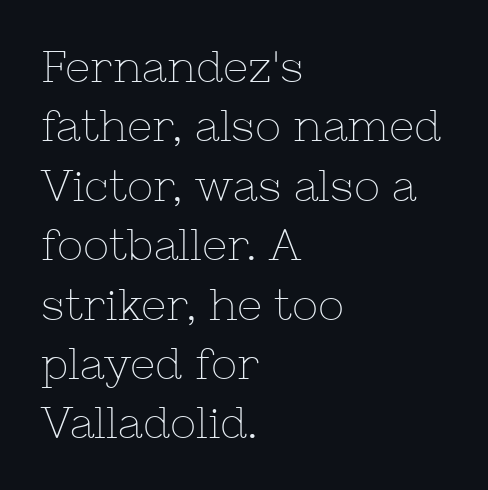
{"serif": "yes", "italic": "no", "bold": "no", "weight": "thin", "width": "normal", "stroke_contrast": "low", "x_height": "medium", "monospaced": "no", "underline": "no", "align": "left", "line_spacing": "normal", "line_spacing_ratio": 1.35, "letter_spacing": "normal", "letter_spacing_em": 0.0, "glyph_px": 44}
